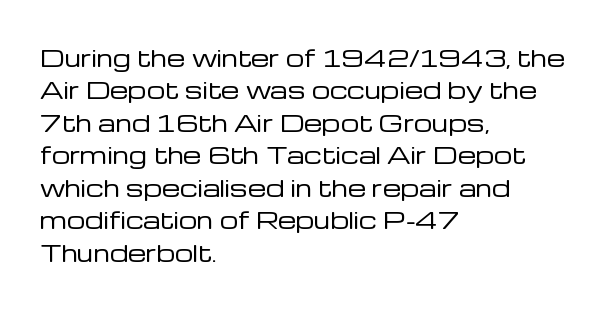
Q: Is the text bold? A: No.
Q: Is the text italic (slanted)? A: No, it is upright.
Q: Is the text underlined? A: No.
Q: How is the paragraph aligned? A: Left-aligned.
Q: Is the spacing between letters normal or unusually wide? A: Normal.
Q: Is the spacing between lines tight, normal or loose? A: Normal.
